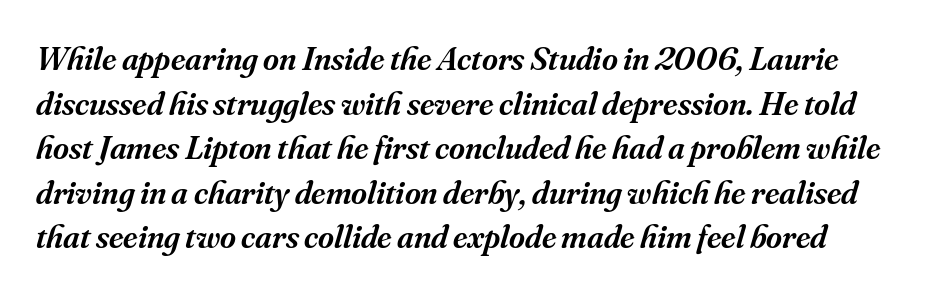
Q: Is the text bold? A: Semi-bold.
Q: Is the text italic (slanted)? A: Yes, it leans right by about 16 degrees.
Q: Is the typeface a serif or a sans-serif typeface? A: Serif.
Q: Is the text underlined? A: No.
Q: Is the spacing between letters normal or unusually wide? A: Normal.
Q: Is the spacing between lines tight, normal or loose? A: Normal.
Q: Width (condensed, normal, or wide)? A: Normal.
Q: Stroke contrast? A: Medium.
Q: x-height? A: Small.
Q: Monospaced? A: No.
